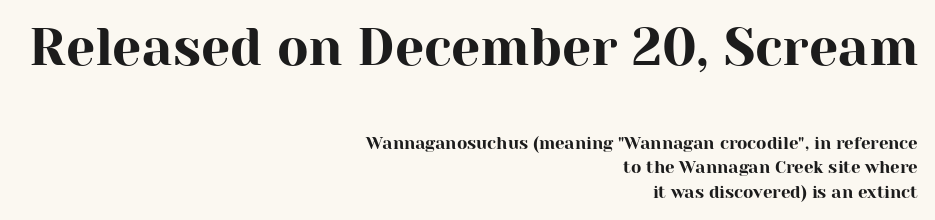
{"serif": "yes", "italic": "no", "width": "normal", "stroke_contrast": "high", "x_height": "medium", "monospaced": "no", "underline": "no", "align": "right", "line_spacing": "normal", "line_spacing_ratio": 1.43, "letter_spacing": "normal", "letter_spacing_em": 0.0, "larger_block": "first", "size_ratio": 3.06, "glyph_px": 52}
